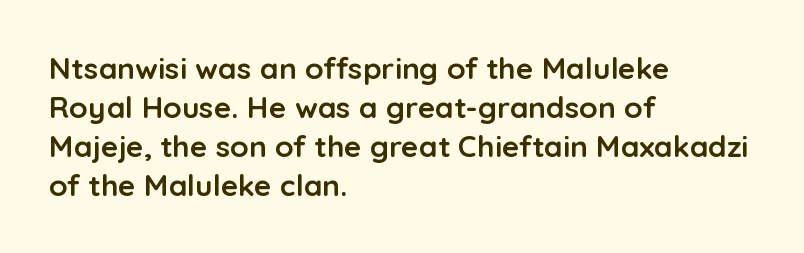
Q: Is the text bold? A: Yes.
Q: Is the text italic (slanted)? A: No, it is upright.
Q: Is the typeface a serif or a sans-serif typeface? A: Sans-serif.
Q: Is the text underlined? A: No.
Q: How is the paragraph aligned? A: Left-aligned.
Q: Is the spacing between letters normal or unusually wide? A: Normal.
Q: Is the spacing between lines tight, normal or loose? A: Normal.
Q: Width (condensed, normal, or wide)? A: Normal.
Q: Stroke contrast? A: Low.
Q: x-height? A: Medium.
Q: Monospaced? A: No.
